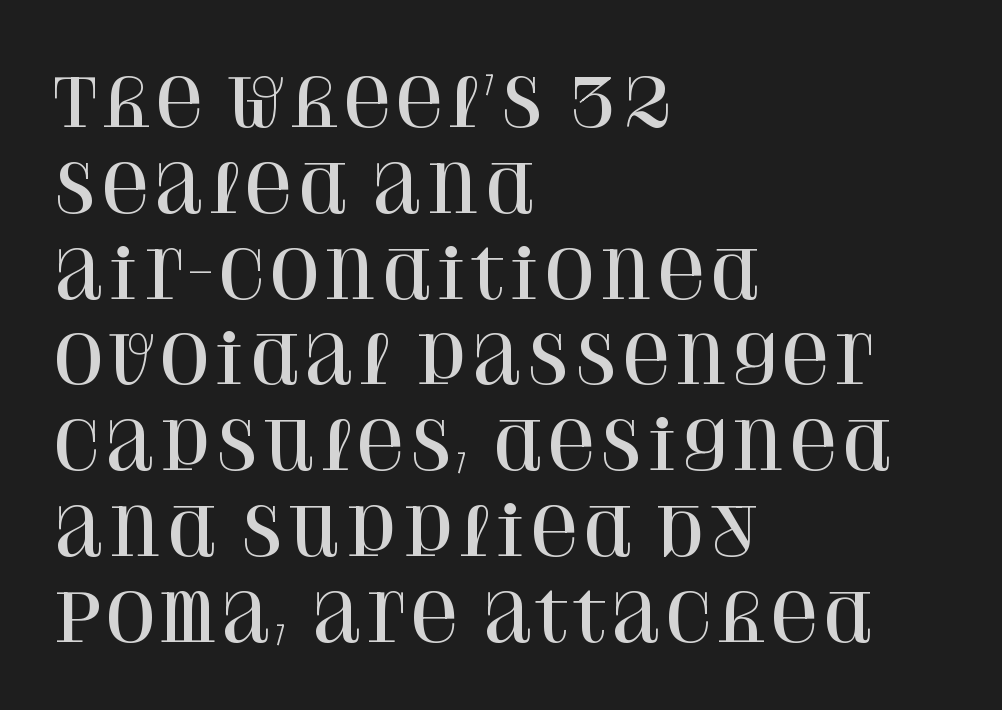
{"serif": "yes", "italic": "no", "width": "normal", "stroke_contrast": "high", "x_height": "large", "monospaced": "no", "underline": "no", "align": "left", "line_spacing": "normal", "line_spacing_ratio": 1.3, "letter_spacing": "normal", "letter_spacing_em": 0.0, "glyph_px": 66}
